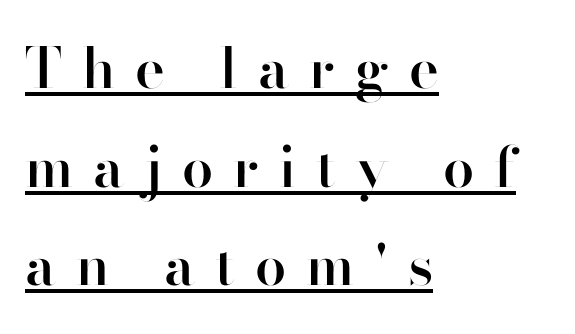
{"serif": "no", "italic": "no", "bold": "semi", "weight": "semibold", "width": "normal", "stroke_contrast": "high", "x_height": "small", "monospaced": "no", "underline": "yes", "align": "left", "line_spacing_ratio": 1.76, "letter_spacing": "wide", "letter_spacing_em": 0.36, "glyph_px": 56}
